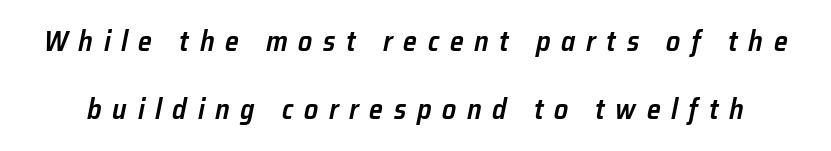
{"italic": "yes", "lean": "right", "slant_degrees": 12, "bold": "semi", "weight": "semibold", "width": "normal", "stroke_contrast": "low", "x_height": "medium", "monospaced": "no", "underline": "no", "line_spacing": "loose", "line_spacing_ratio": 2.42, "letter_spacing": "wide", "letter_spacing_em": 0.38, "glyph_px": 28}
